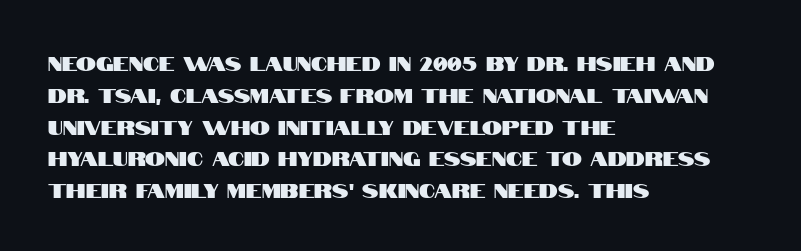
The letterforms sit shoulder to shoulder at normal distance. Ordinary non-slanted type is in use. All the whitespace from short lines collects on the right. The space between consecutive lines is moderate. The area under the type is left untouched.
